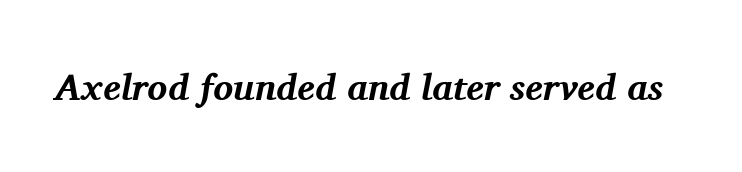
{"serif": "yes", "italic": "yes", "lean": "right", "slant_degrees": 11, "bold": "yes", "weight": "bold", "width": "normal", "stroke_contrast": "medium", "x_height": "medium", "monospaced": "no", "underline": "no", "letter_spacing": "normal", "letter_spacing_em": 0.0, "glyph_px": 37}
